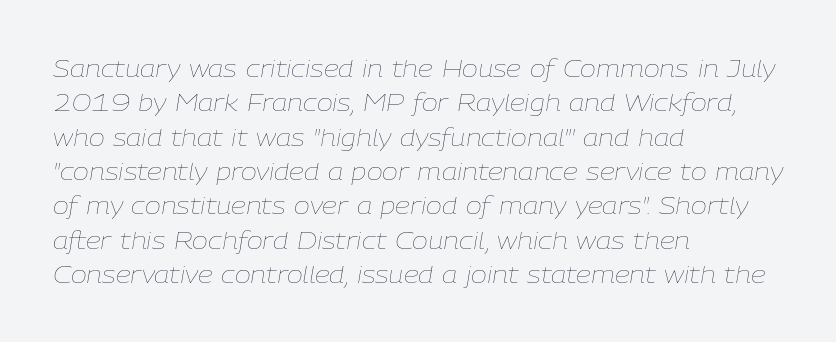
The image shows 24 px text type, italic (leaning right); set left-aligned, normal line spacing (1.43x), normal letter spacing, not underlined.
